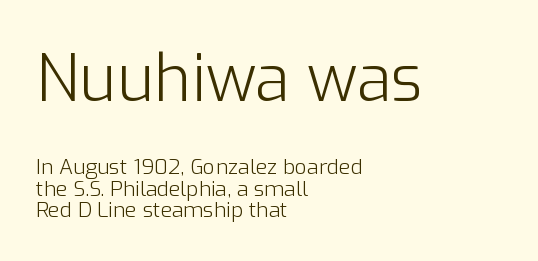
Plain, unruled lines of type. The lettering holds an erect, upright posture throughout. Heaviness? Minimal to ordinary, like unemphasized prose. Tightly led — the rows are bunched. Spacing verdict: proportional, widths tailored to each character.
